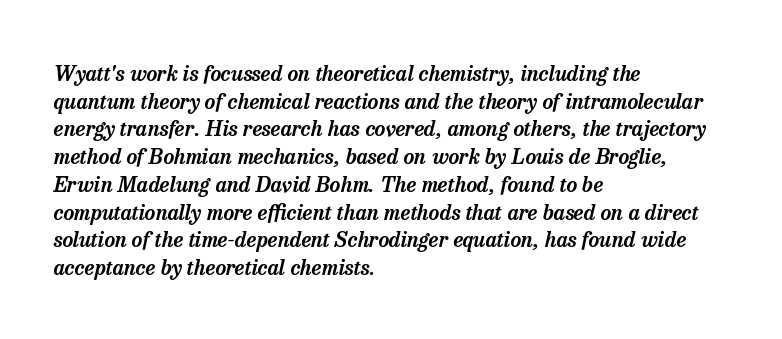
{"italic": "yes", "lean": "right", "slant_degrees": 13, "underline": "no", "align": "left", "line_spacing": "normal", "line_spacing_ratio": 1.32, "letter_spacing": "normal", "letter_spacing_em": 0.0, "glyph_px": 21}
